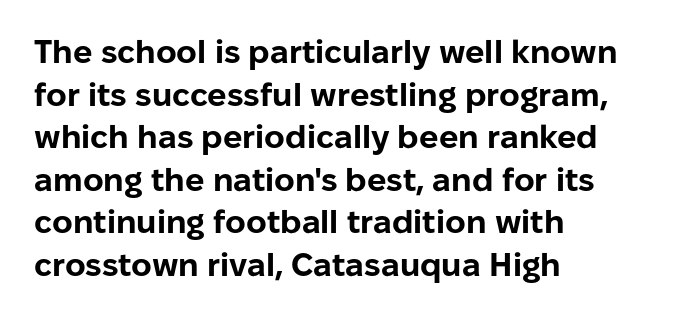
{"serif": "no", "italic": "no", "bold": "yes", "weight": "bold", "width": "normal", "stroke_contrast": "low", "x_height": "medium", "monospaced": "no", "underline": "no", "align": "left", "line_spacing": "normal", "line_spacing_ratio": 1.33, "letter_spacing": "normal", "letter_spacing_em": 0.0, "glyph_px": 32}
